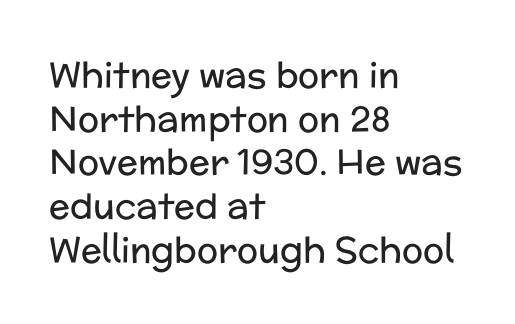
Caption: face not bold, strokes unweighted. This sample has the flowing, uneven cadence of proportional lettering. Serifs: no, the terminals of the letterforms are clean. Nobody drew a line under any word here.
